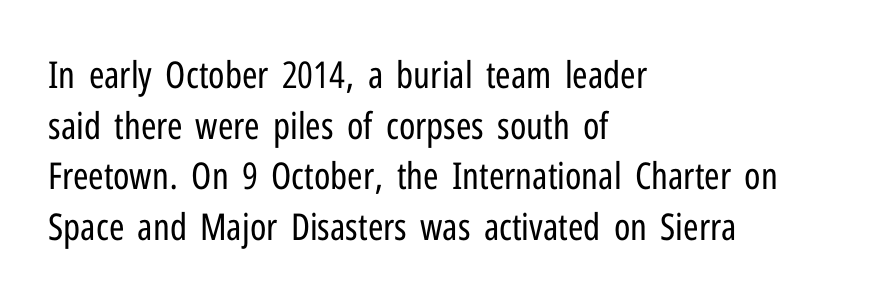
{"serif": "no", "italic": "no", "bold": "no", "weight": "regular", "width": "condensed", "stroke_contrast": "low", "x_height": "medium", "monospaced": "no", "underline": "no", "align": "left", "line_spacing": "normal", "line_spacing_ratio": 1.37, "letter_spacing": "normal", "letter_spacing_em": 0.0, "glyph_px": 37}
